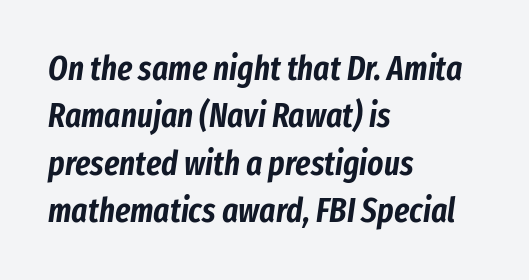
The image shows 34 px condensed type, italic (leaning right); set left-aligned, normal line spacing (1.39x), normal letter spacing, not underlined; low stroke contrast and a medium x-height.
